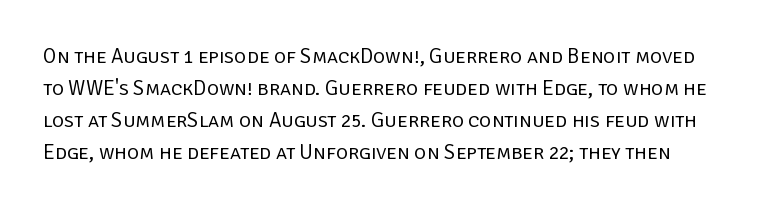
This is the regular roman posture of the typeface. Quick note: interline space is typical. Rule under the text: the space is simply empty. Tracking here is standard; glyphs follow each other at the usual distance. The strokes are not fattened; the text isn't bold.
